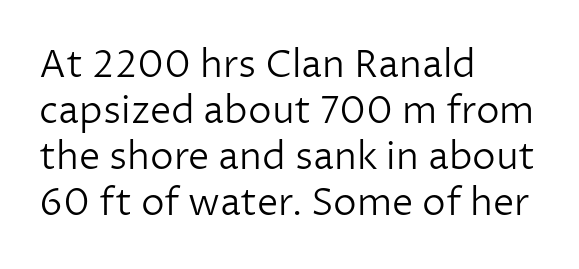
Spacing between characters is what you'd get straight out of the box. A typesetter would label this face a sans. Is this a fixed-width face? No — the glyphs have proportional, varying widths. Nothing heavy about these letters — not bold at all.
